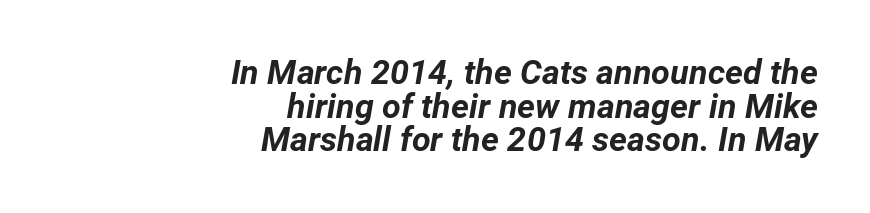
You could barely slide anything between these rows. Strong, thick strokes mark this as bold type. Visually the block forms a straight wall on the right and a jagged coastline on the left. These lines are rendered in a variable-pitch font.
